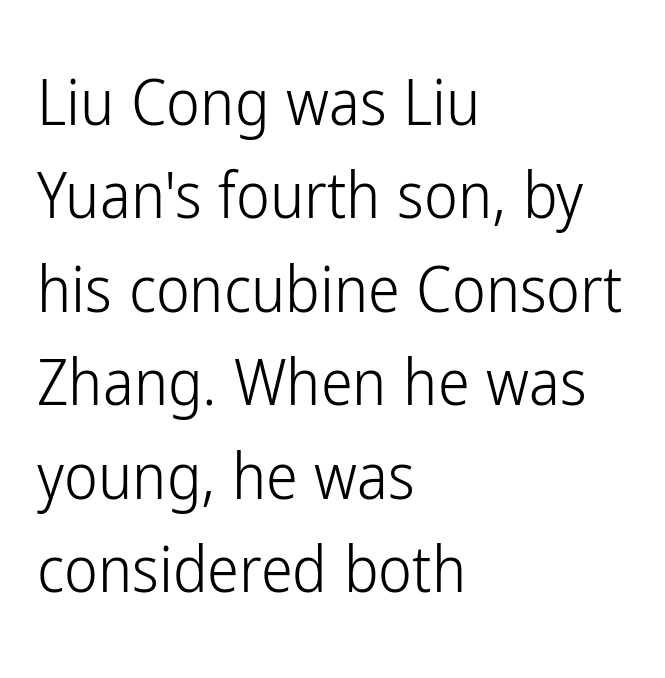
The image shows 64 px light, condensed sans-serif type, upright; set left-aligned, normal line spacing (1.46x), normal letter spacing, not underlined; low stroke contrast and a medium x-height.
